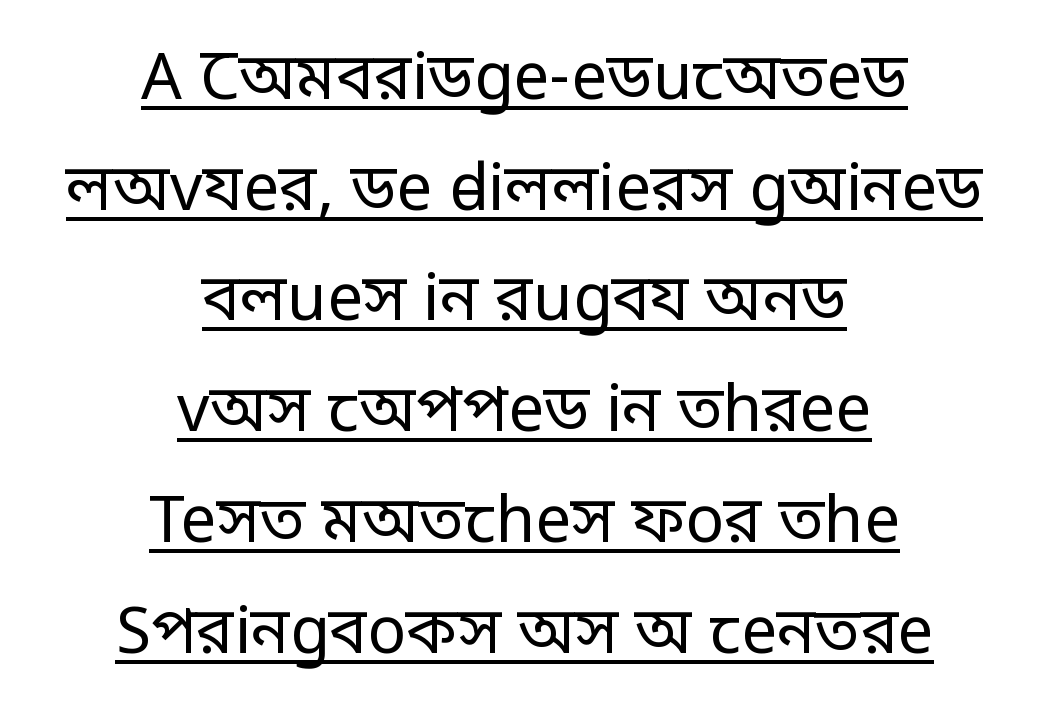
Is this a sans? Yes — the strokes have no serifs. The paragraph shown floats in the horizontal middle. Has an underline been added? It has. Style check: upright.
